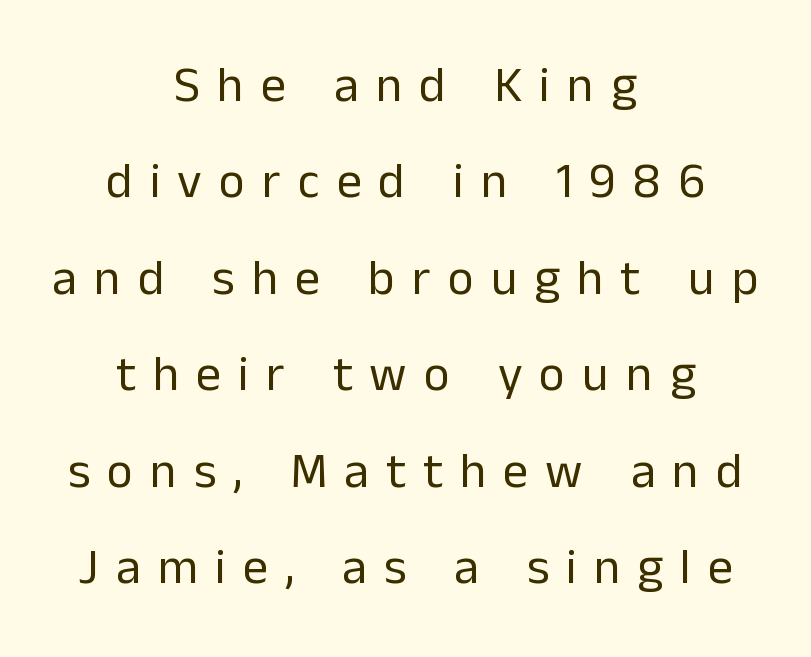
Substantial extra tracking has been applied to these lines. Serif or sans? Sans — the stroke terminals are bare. Rows of type keep a wide berth in the vertical direction. Typeset on center — no edge is straight. The letters look calm and open, with moderate or lighter stems. Does the lettering tilt? It doesn't — this is upright.
